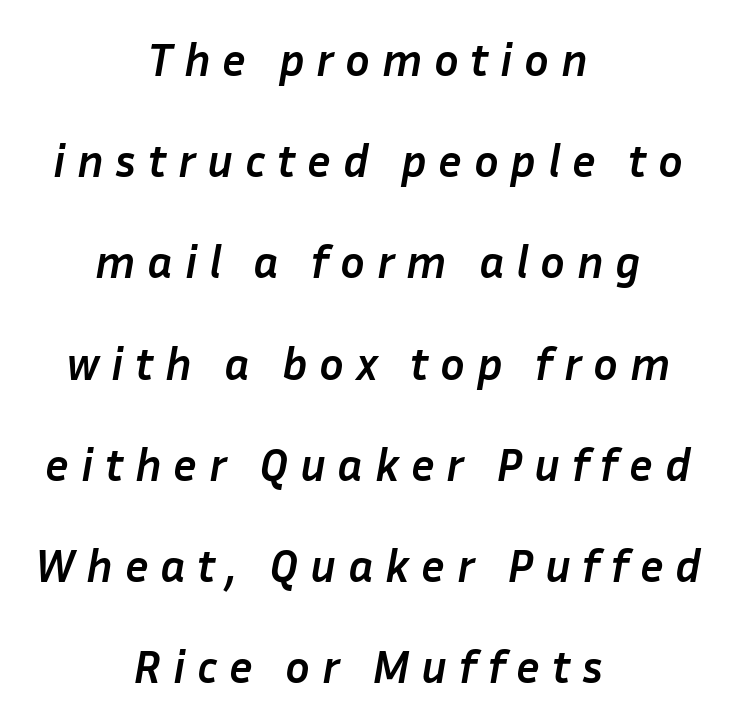
Note the varied advance widths — an 'i' is clearly narrower than an 'm'. The letterforms stand isolated, each surrounded by extra space. Both edges are ragged and mirror each other, which tells us the setting is centered. The block of text is sparse from top to bottom, with ample space between rows.
